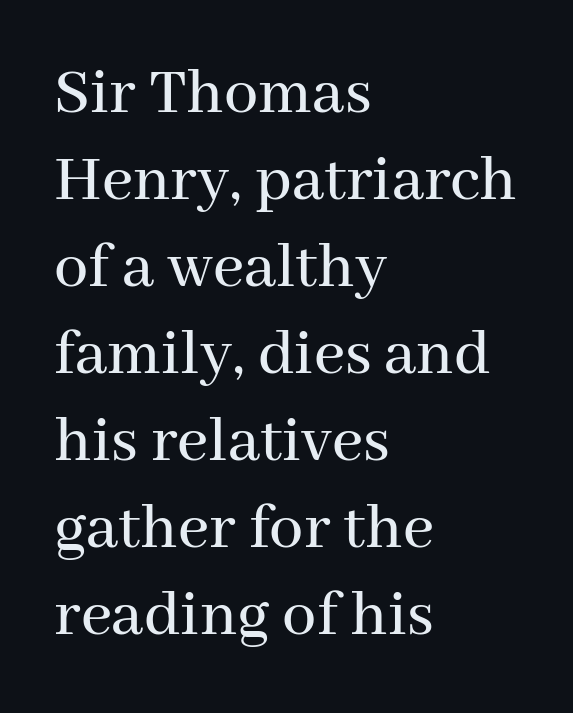
{"serif": "yes", "italic": "no", "width": "normal", "stroke_contrast": "medium", "x_height": "medium", "monospaced": "no", "underline": "no", "align": "left", "line_spacing": "normal", "line_spacing_ratio": 1.28, "letter_spacing": "normal", "letter_spacing_em": 0.0, "glyph_px": 68}
